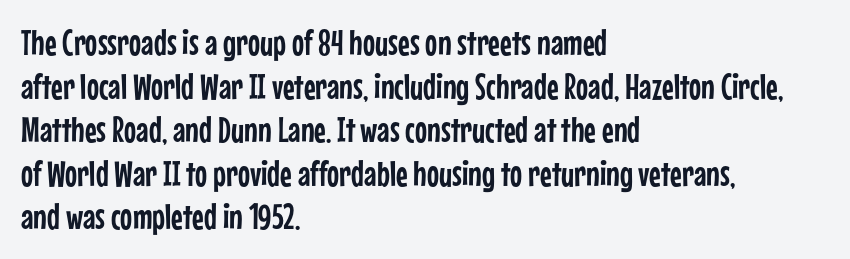
Q: Is the text italic (slanted)? A: No, it is upright.
Q: Is the typeface a serif or a sans-serif typeface? A: Sans-serif.
Q: Is the text underlined? A: No.
Q: How is the paragraph aligned? A: Left-aligned.
Q: Is the spacing between letters normal or unusually wide? A: Normal.
Q: Width (condensed, normal, or wide)? A: Condensed.
Q: Stroke contrast? A: Low.
Q: x-height? A: Medium.
Q: Monospaced? A: No.
